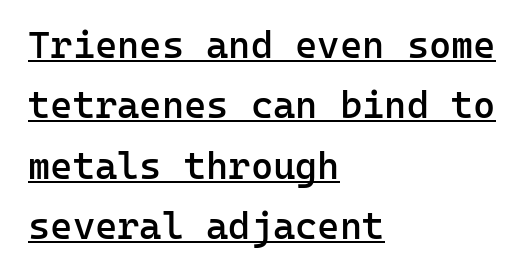
Q: Is the text bold? A: Semi-bold.
Q: Is the text italic (slanted)? A: No, it is upright.
Q: Is the typeface a serif or a sans-serif typeface? A: Sans-serif.
Q: Is the text underlined? A: Yes.
Q: How is the paragraph aligned? A: Left-aligned.
Q: Is the spacing between letters normal or unusually wide? A: Normal.
Q: Is the spacing between lines tight, normal or loose? A: Normal.
Q: Width (condensed, normal, or wide)? A: Normal.
Q: Stroke contrast? A: Low.
Q: x-height? A: Medium.
Q: Monospaced? A: Yes.
